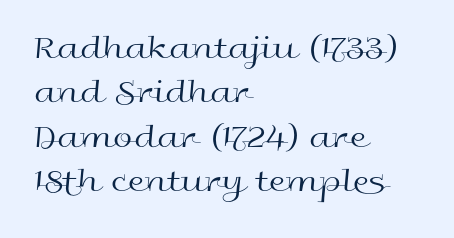
The image shows 35 px regular-weight, wide sans-serif type, upright; set left-aligned, normal line spacing (1.27x), normal letter spacing, not underlined; a medium x-height.
